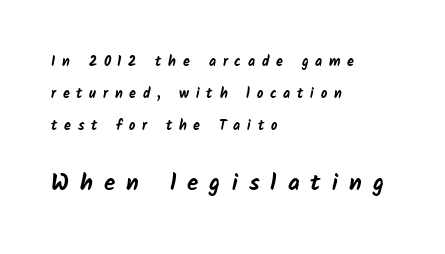
Q: Is the text bold? A: Yes.
Q: Is the text underlined? A: No.
Q: How is the paragraph aligned? A: Left-aligned.
Q: Is the spacing between letters normal or unusually wide? A: Unusually wide.
Q: Is the spacing between lines tight, normal or loose? A: Loose.
Q: Which block of text is set in a larger size, the first (top) or the second (bottom)? A: The second (bottom) one.
